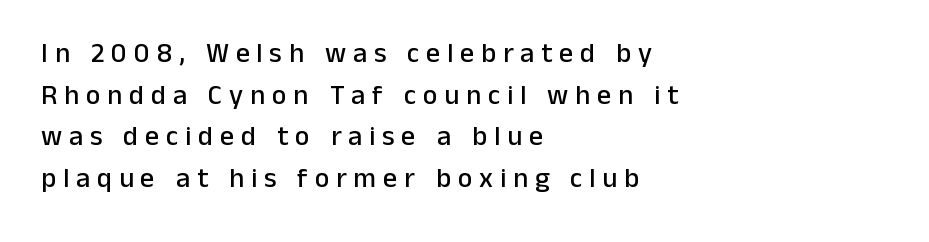
The image shows 28 px sans-serif type, upright; set left-aligned, normal line spacing (1.49x), unusually wide letter spacing (+0.24 em), not underlined; low stroke contrast and a medium x-height.
